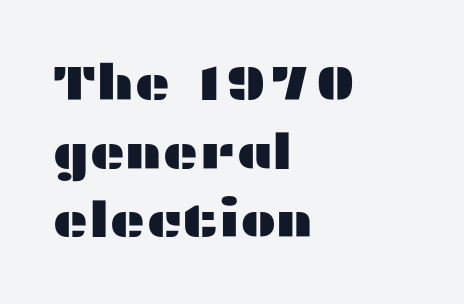
Rows of type keep a routine distance in the vertical direction. Descender tails drop into unmarked territory. I'd call this a sans setting — the letters go barefoot. Left-aligned paragraph, ragged on the right. The lettering holds an erect, upright posture throughout.
